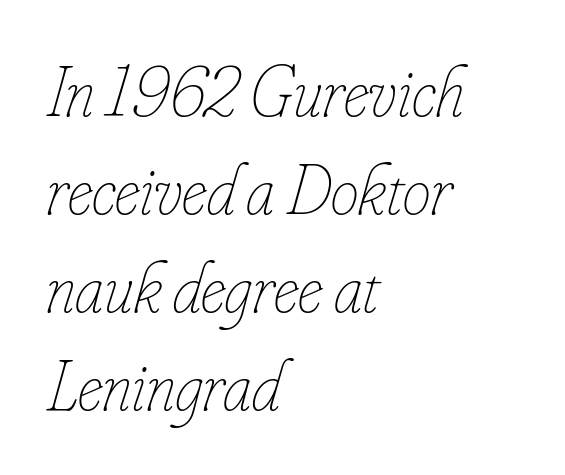
{"italic": "yes", "lean": "right", "slant_degrees": 16, "bold": "no", "weight": "thin", "width": "condensed", "stroke_contrast": "low", "x_height": "small", "monospaced": "no", "underline": "no", "align": "left", "line_spacing": "normal", "line_spacing_ratio": 1.38, "letter_spacing": "normal", "letter_spacing_em": 0.0, "glyph_px": 71}
